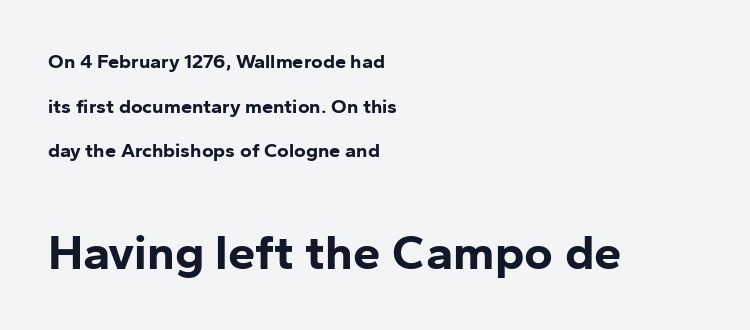
{"serif": "no", "italic": "no", "bold": "yes", "weight": "bold", "width": "normal", "stroke_contrast": "low", "x_height": "medium", "monospaced": "no", "underline": "no", "align": "left", "line_spacing": "loose", "line_spacing_ratio": 2.23, "letter_spacing": "normal", "letter_spacing_em": 0.0, "larger_block": "second", "size_ratio": 2.45, "glyph_px": 49}
